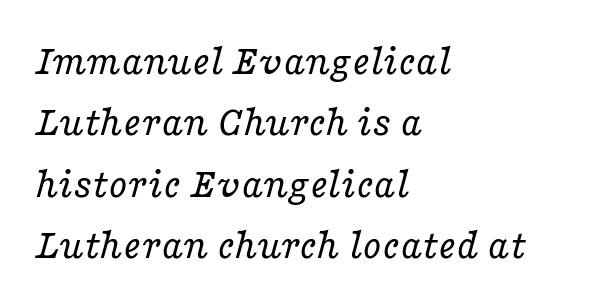
The image shows 43 px regular-weight, wide serif type, italic (leaning right); set left-aligned, normal line spacing (1.43x), normal letter spacing, not underlined; low stroke contrast and a medium x-height.
